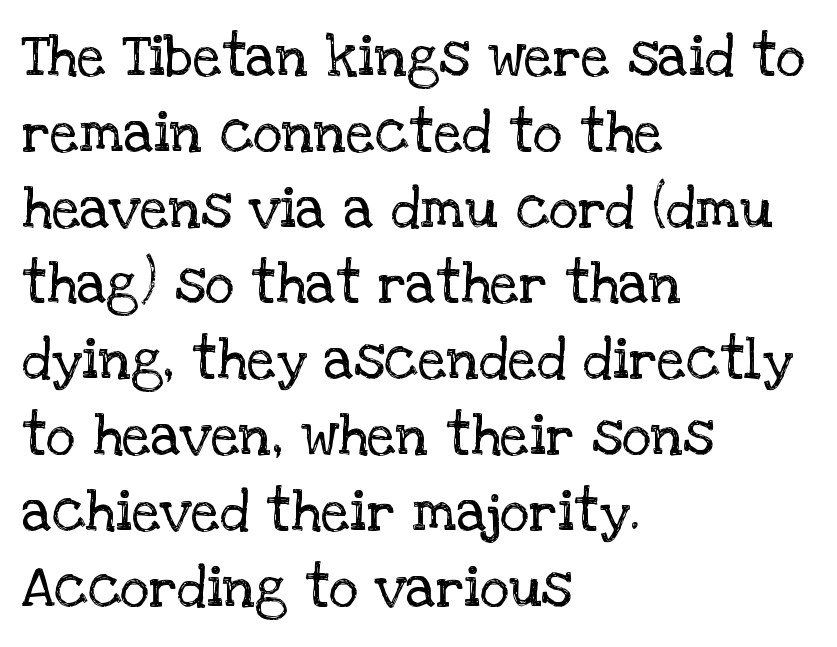
{"serif": "yes", "italic": "no", "bold": "no", "weight": "regular", "width": "normal", "stroke_contrast": "low", "x_height": "large", "monospaced": "no", "underline": "no", "align": "left", "line_spacing": "normal", "line_spacing_ratio": 1.33, "letter_spacing": "normal", "letter_spacing_em": 0.0, "glyph_px": 57}
